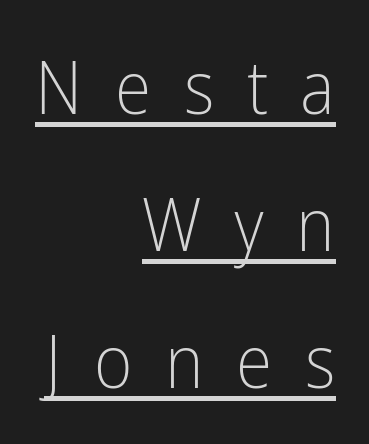
Do the letters lean? They stand straight. Stems here are at most as thick as an everyday book face. What decoration does the sample have? An underline. Each line ends at the same right margin while the left side varies. The type family on display is of the sans-serif kind. The face used here is rendered with a markedly widened letterfit.
